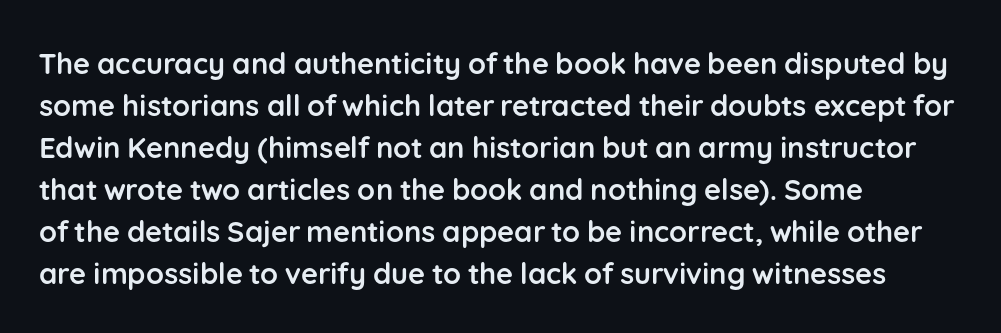
Q: Is the text bold? A: Yes.
Q: Is the text italic (slanted)? A: No, it is upright.
Q: Is the typeface a serif or a sans-serif typeface? A: Sans-serif.
Q: Is the text underlined? A: No.
Q: How is the paragraph aligned? A: Left-aligned.
Q: Is the spacing between letters normal or unusually wide? A: Normal.
Q: Is the spacing between lines tight, normal or loose? A: Normal.
Q: Width (condensed, normal, or wide)? A: Normal.
Q: Stroke contrast? A: Low.
Q: x-height? A: Medium.
Q: Monospaced? A: No.
